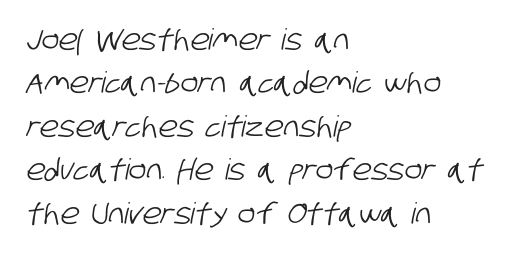
{"serif": "no", "width": "condensed", "stroke_contrast": "low", "x_height": "large", "monospaced": "no", "underline": "no", "align": "left", "line_spacing": "normal", "line_spacing_ratio": 1.5, "letter_spacing": "normal", "letter_spacing_em": 0.0, "glyph_px": 29}
